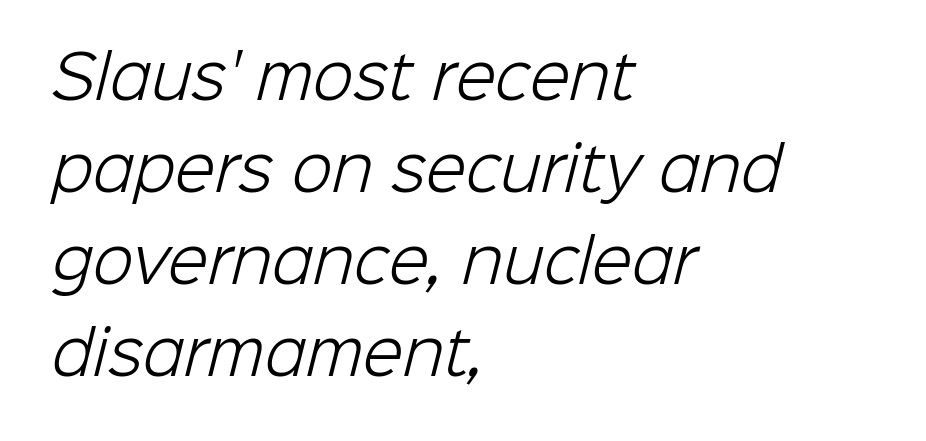
What stands out about the letter spacing? Nothing — it is the standard amount. Looks like regular typesetting: each glyph gets only the width it needs. The words here are not underlined. Unlike a traditional serif, this face leaves its strokes unadorned.
